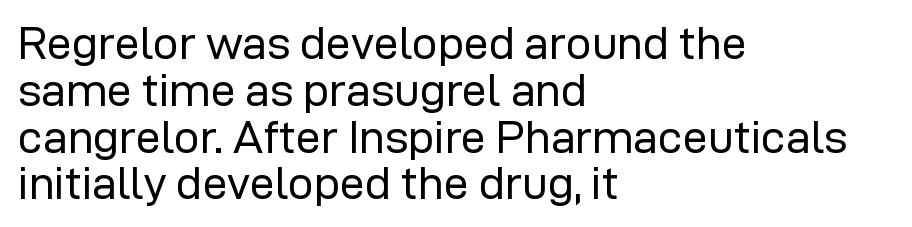
The weight tops out at a normal text grade. Quick note: not italic, upright. Every row of glyphs begins at an identical x-position on the left. Notice how descenders almost collide with the ascenders below — that's tight leading. The characters display no serif detailing; their extremities are plain.
